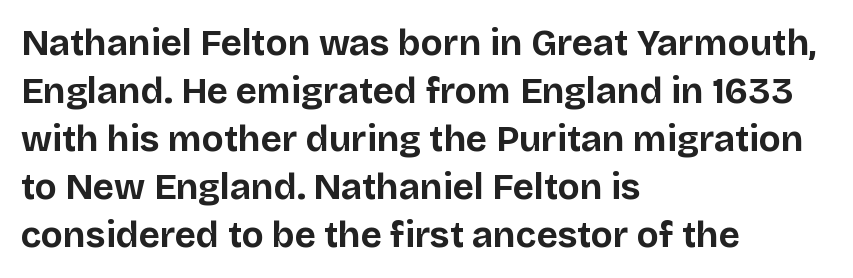
Q: Is the text bold? A: Yes.
Q: Is the text italic (slanted)? A: No, it is upright.
Q: Is the typeface a serif or a sans-serif typeface? A: Sans-serif.
Q: Is the text underlined? A: No.
Q: How is the paragraph aligned? A: Left-aligned.
Q: Is the spacing between letters normal or unusually wide? A: Normal.
Q: Is the spacing between lines tight, normal or loose? A: Normal.
Q: Width (condensed, normal, or wide)? A: Normal.
Q: Stroke contrast? A: Low.
Q: x-height? A: Large.
Q: Monospaced? A: No.
